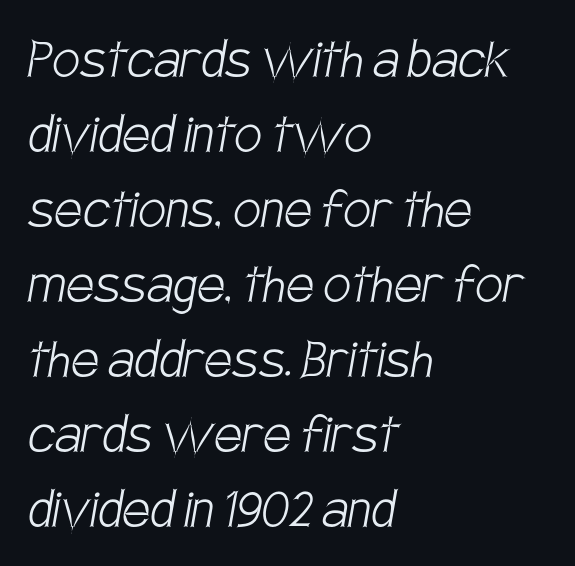
The face used here is proportionally spaced, like ordinary book or web type. The rendering shows plain stroke endings on the letterforms — a sans-serif design. Just letters on the line, the space beneath them empty. Notice how the passage keeps a crisp vertical edge on the left only.
